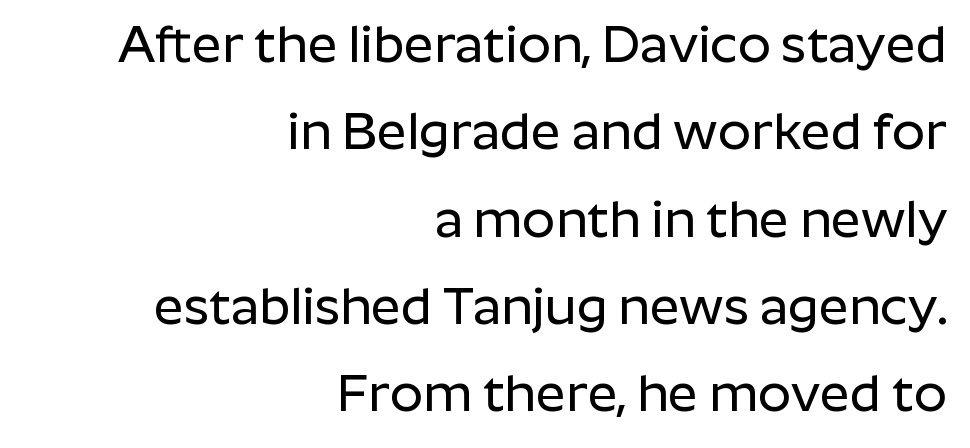
The image shows 52 px sans-serif type, upright; set right-aligned, normal line spacing (1.68x), normal letter spacing, not underlined; low stroke contrast and a medium x-height.
